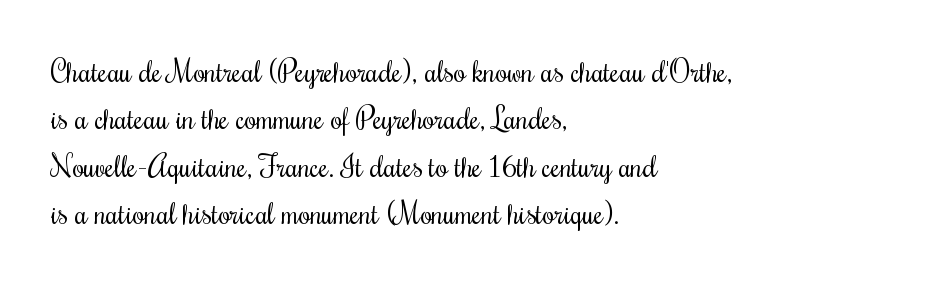
Q: Is the text bold? A: No.
Q: Is the text italic (slanted)? A: Yes.
Q: Is the text underlined? A: No.
Q: How is the paragraph aligned? A: Left-aligned.
Q: Is the spacing between letters normal or unusually wide? A: Normal.
Q: Is the spacing between lines tight, normal or loose? A: Normal.
Q: Width (condensed, normal, or wide)? A: Condensed.
Q: Stroke contrast? A: Medium.
Q: x-height? A: Small.
Q: Monospaced? A: No.
